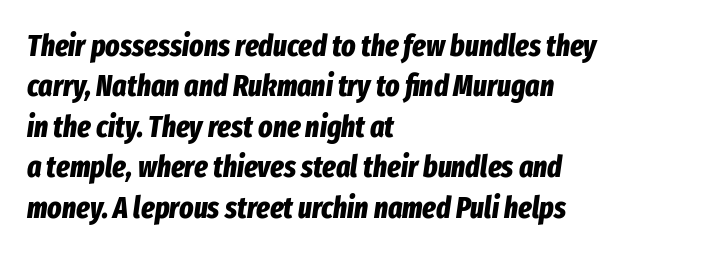
{"italic": "yes", "lean": "right", "slant_degrees": 8, "bold": "yes", "weight": "bold", "width": "condensed", "stroke_contrast": "low", "x_height": "medium", "monospaced": "no", "underline": "no", "align": "left", "line_spacing": "normal", "line_spacing_ratio": 1.35, "letter_spacing": "normal", "letter_spacing_em": 0.0, "glyph_px": 30}
